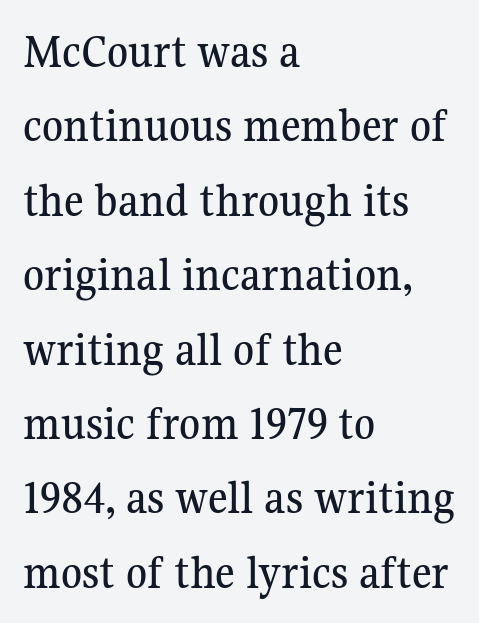
Normally led — the rows are evenly, conventionally spaced. This is the regular roman posture of the typeface. The space directly below the letters is spotless. The passage shown is typed in a proportional face where columns would drift. These lines are composed in type with serifs. Leftover space on each line is placed entirely after the last word.
